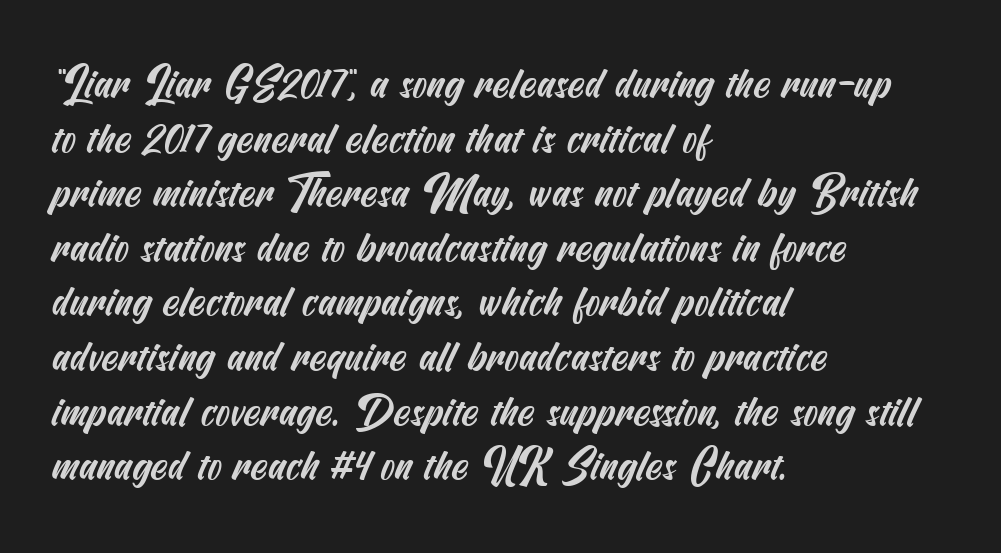
Q: Is the typeface a serif or a sans-serif typeface? A: Sans-serif.
Q: Is the text underlined? A: No.
Q: How is the paragraph aligned? A: Left-aligned.
Q: Is the spacing between letters normal or unusually wide? A: Normal.
Q: Is the spacing between lines tight, normal or loose? A: Normal.
Q: Width (condensed, normal, or wide)? A: Condensed.
Q: Stroke contrast? A: Medium.
Q: x-height? A: Small.
